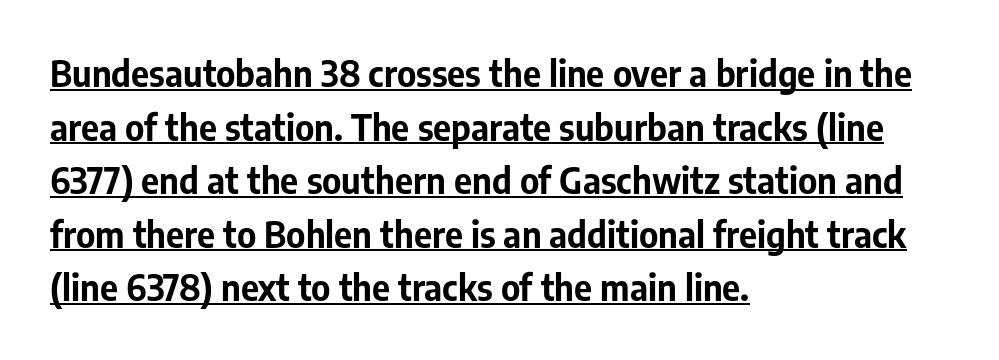
The image shows 35 px bold sans-serif type, upright; set left-aligned, normal line spacing (1.53x), normal letter spacing, underlined; low stroke contrast and a medium x-height.
